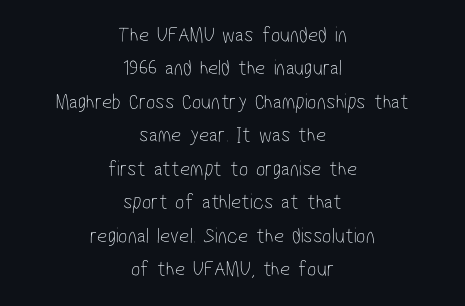
{"bold": "no", "underline": "no", "align": "center", "line_spacing": "normal", "line_spacing_ratio": 1.52, "letter_spacing": "normal", "letter_spacing_em": 0.0, "glyph_px": 22}
